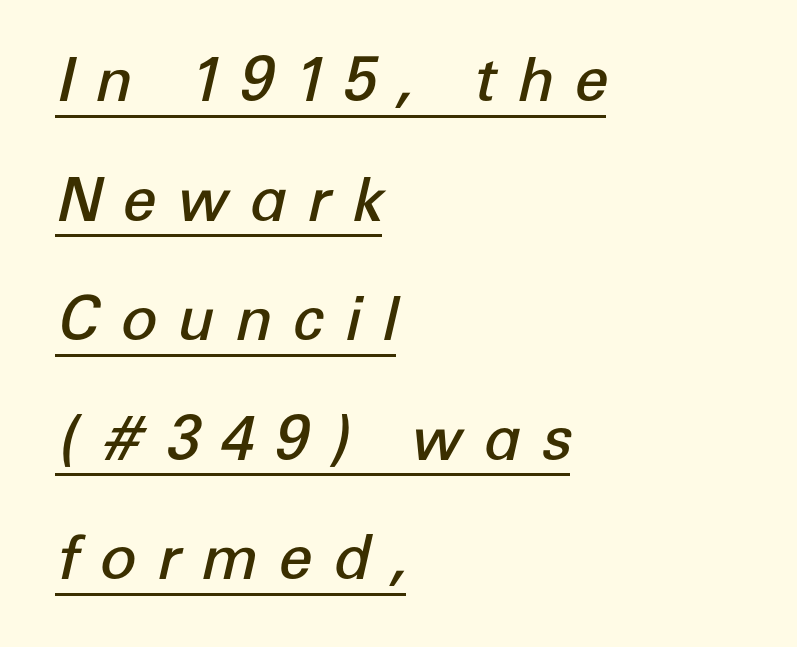
The image shows 61 px semibold type, italic (leaning right); set left-aligned, loose line spacing (1.96x), unusually wide letter spacing (+0.33 em), underlined; low stroke contrast and a medium x-height.
